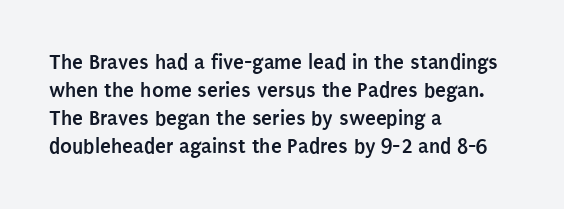
{"italic": "no", "bold": "yes", "underline": "no", "align": "left", "line_spacing": "normal", "line_spacing_ratio": 1.28, "letter_spacing": "normal", "letter_spacing_em": 0.0, "glyph_px": 22}
